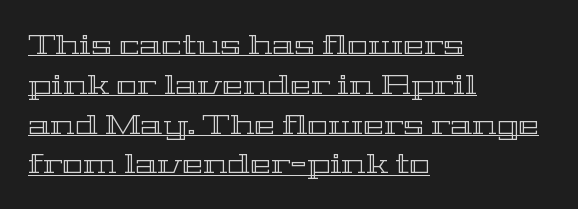
{"italic": "no", "width": "wide", "x_height": "medium", "monospaced": "no", "underline": "yes", "align": "left", "line_spacing": "normal", "line_spacing_ratio": 1.42, "letter_spacing": "normal", "letter_spacing_em": 0.0, "glyph_px": 28}
